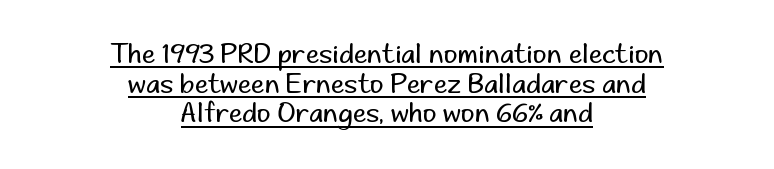
This reads as an unemphasized weight, regular at the heaviest. Quick note: not italic, upright. Notice how descenders almost collide with the ascenders below — that's tight leading. Compared with undecorated copy, this sample adds a rule below the words. Tracking value appears to be zero — textbook default spacing.
